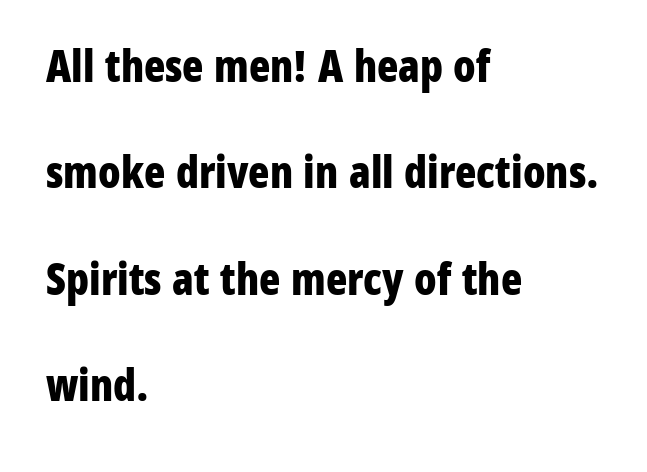
{"serif": "no", "italic": "no", "bold": "yes", "weight": "bold", "width": "condensed", "stroke_contrast": "low", "x_height": "medium", "monospaced": "no", "underline": "no", "align": "left", "line_spacing": "loose", "line_spacing_ratio": 2.42, "letter_spacing": "normal", "letter_spacing_em": 0.0, "glyph_px": 44}
